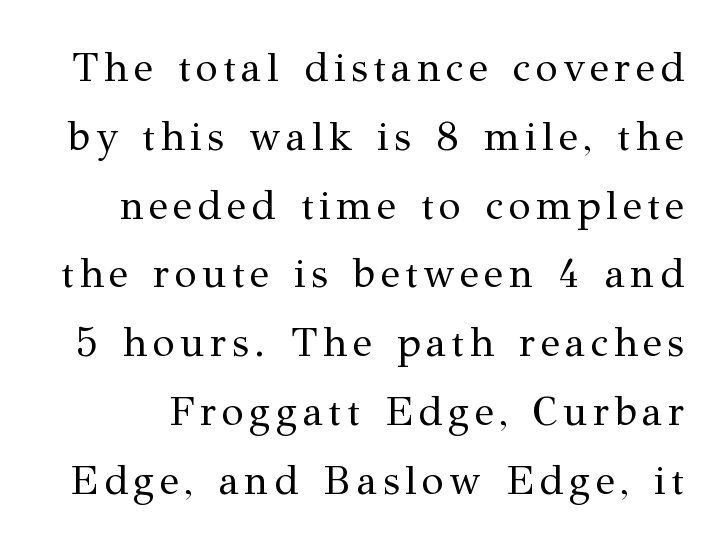
Here the designer chose a conventional face with non-uniform glyph widths. Is the stroke heavy? The answer is a plain regular-or-lighter. Rendered with straight, roman letterforms. A bare baseline throughout the passage.
